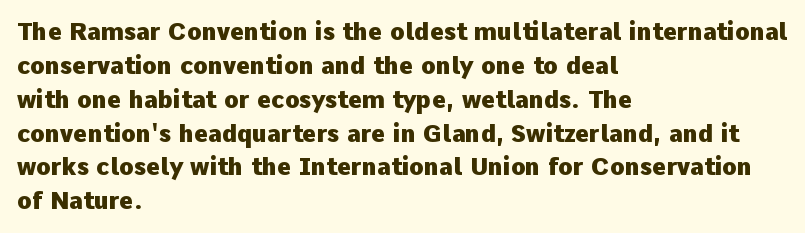
Check under the words: just untouched page. The lettering stays uniformly vertical, giving the passage a roman look. Does the weight exceed regular? Yes, all the way to bold. Leading: standard.
